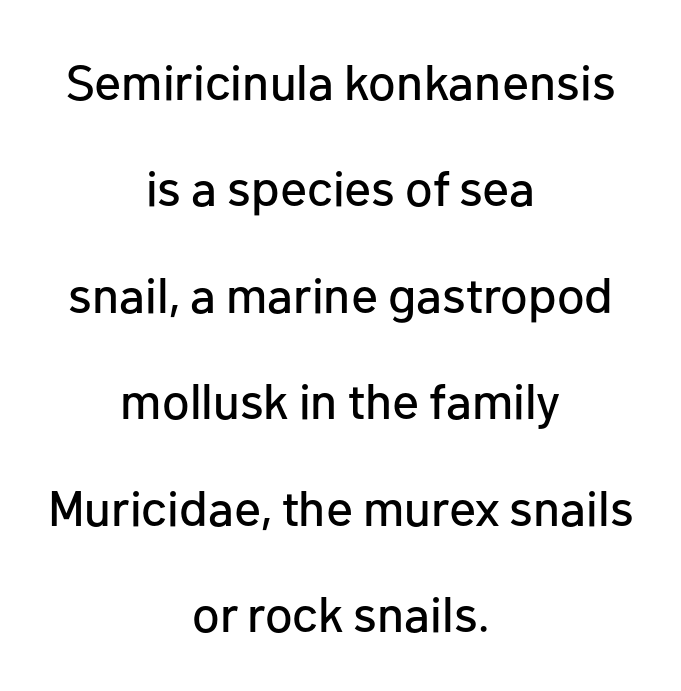
Q: Is the text italic (slanted)? A: No, it is upright.
Q: Is the typeface a serif or a sans-serif typeface? A: Sans-serif.
Q: Is the text underlined? A: No.
Q: How is the paragraph aligned? A: Centered.
Q: Is the spacing between letters normal or unusually wide? A: Normal.
Q: Is the spacing between lines tight, normal or loose? A: Loose.
Q: Width (condensed, normal, or wide)? A: Normal.
Q: Stroke contrast? A: Low.
Q: x-height? A: Medium.
Q: Monospaced? A: No.
